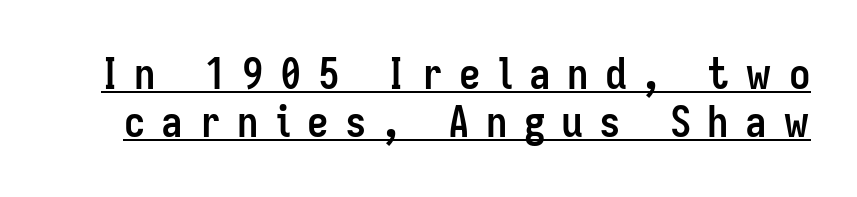
The image shows 43 px semibold, condensed sans-serif type, upright; set tight line spacing (1.11x), unusually wide letter spacing (+0.38 em), underlined; low stroke contrast and a medium x-height.
